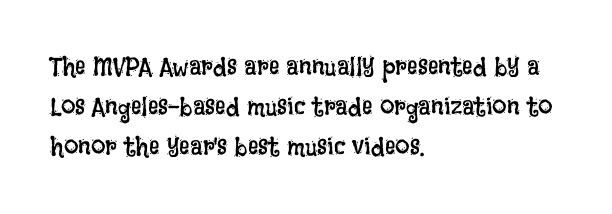
The image shows 26 px text type, upright; set left-aligned, normal line spacing (1.53x), normal letter spacing, not underlined.
